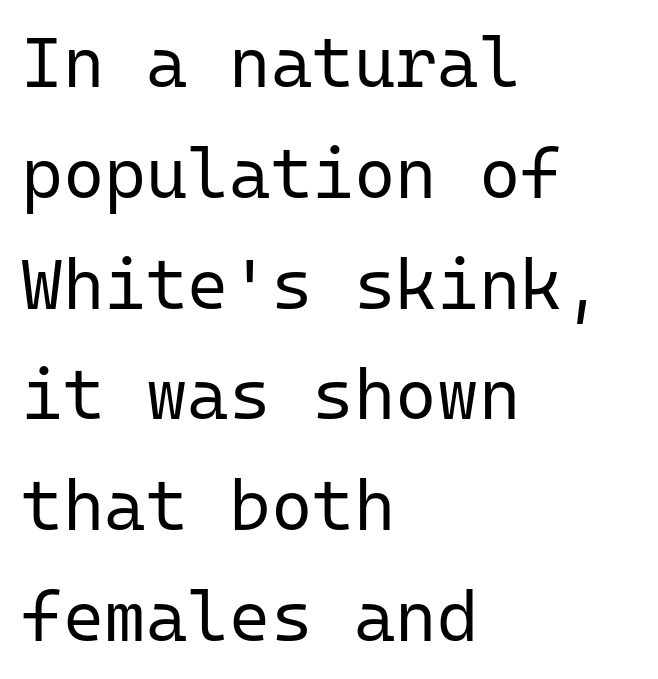
The characters display no serif detailing; their extremities are plain. Every character here occupies the same horizontal width, giving the sample a typewriter-like rhythm. Rendered with straight, roman letterforms. The rendering anchors every line to the left-hand side.
